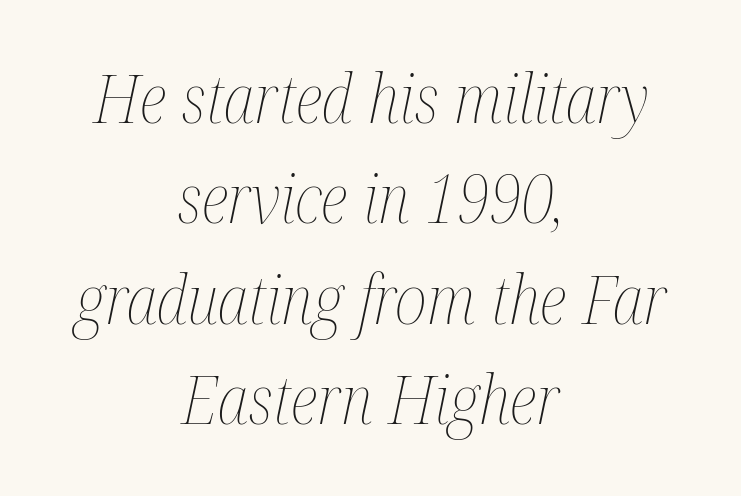
{"italic": "yes", "lean": "right", "slant_degrees": 12, "bold": "no", "weight": "thin", "width": "condensed", "stroke_contrast": "medium", "x_height": "medium", "monospaced": "no", "underline": "no", "align": "center", "line_spacing": "normal", "line_spacing_ratio": 1.5, "letter_spacing": "normal", "letter_spacing_em": 0.0, "glyph_px": 67}
